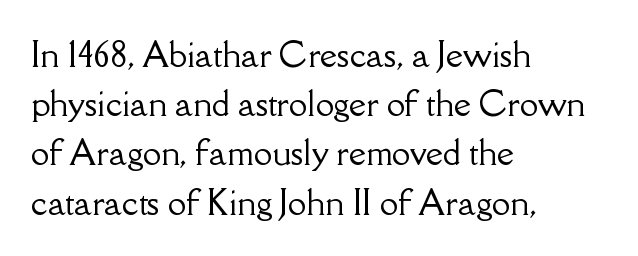
The image shows 33 px serif type, upright; set left-aligned, normal line spacing (1.49x), normal letter spacing, not underlined; low stroke contrast and a small x-height.
